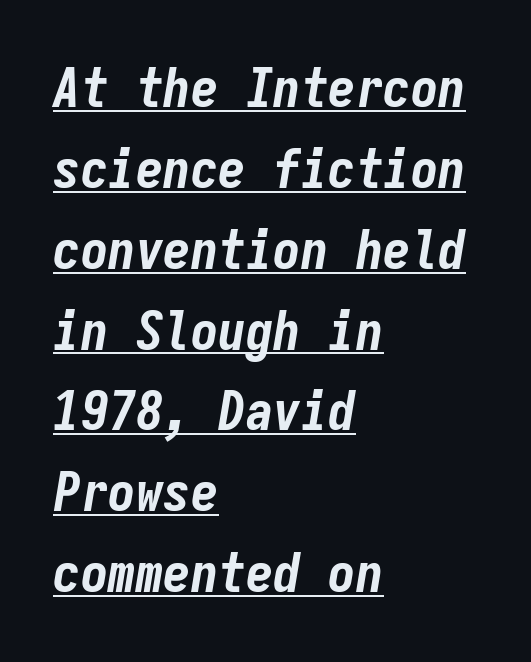
Fixed-width glyphs throughout — classic coding-font behaviour. In terms of posture, this sample is oblique. How would I describe the line gaps? Plain and ordinary. How are the letters spaced? Ordinarily, with no added tracking.
